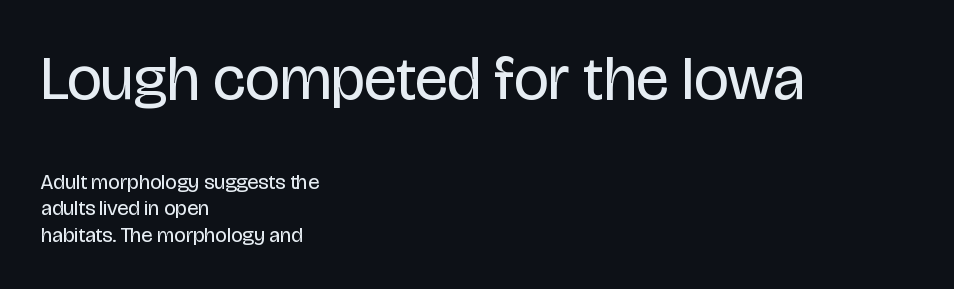
The letters advance in unequal steps, a hallmark of proportional type. Evenly set lines give the paragraph a standard silhouette. The lettering stays uniformly vertical, giving the passage a roman look. Honestly, there is no underline to notice here at all. The typeface chosen for these lines omits serifs. Visually, the top section dominates because its glyphs are scaled up.
